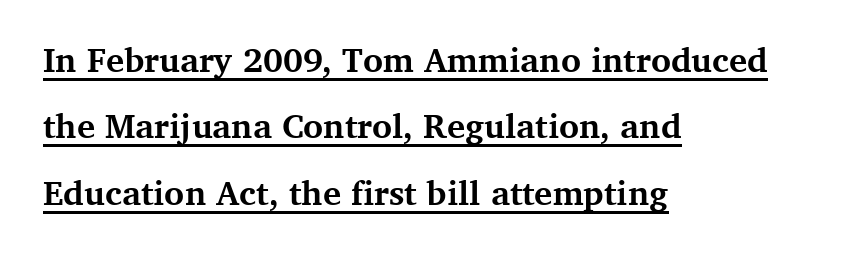
The image shows 34 px bold serif type, upright; set left-aligned, loose line spacing (1.95x), normal letter spacing, underlined; medium stroke contrast and a medium x-height.
